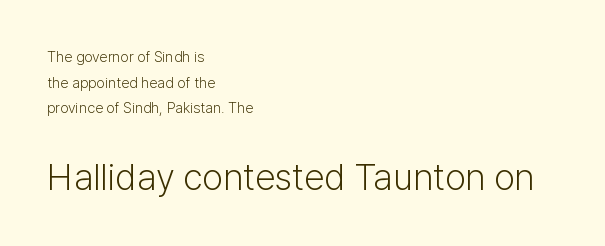
This sample uses an upright cut, with every glyph sitting square on the baseline. If you drew a ruler down the left edge, every line would touch it. The face used here is a sans, in the tradition of grotesques and geometrics. The letters in the lower block stand taller than those in the block above. Looks like regular typesetting: each glyph gets only the width it needs. Descenders are the only things crossing below the line.
